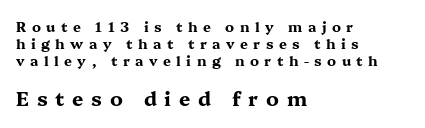
Words float on clear page, feet unadorned. Italic: no, the glyphs are upright roman. The face used here has the dense, thick strokes of a bold. This sample is left-justified, so line endings fall wherever the words run out. In terms of letterspacing, this is a distinctly airy, spread setting.
